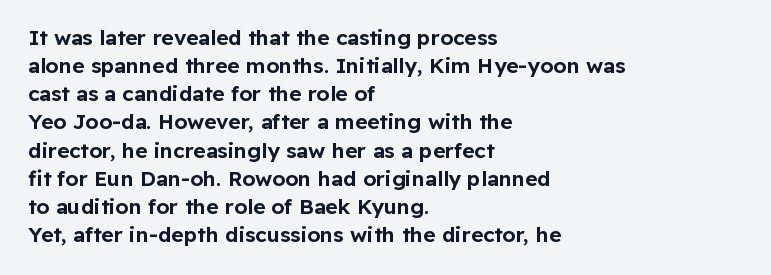
Teacher's note: observe the even left margin — that is flush-left alignment. No italicization has been applied; the sample stays upright. Clear beneath every line of the passage. Honestly, the letter spacing is just normal — you wouldn't notice it. A typesetter would call this leading conventional body-copy spacing.
